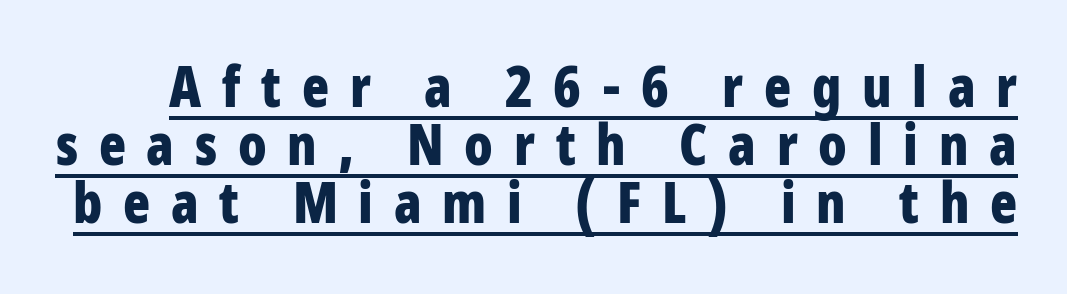
Each letter keeps its own natural width here, so spacing adapts to shape. The type sits square on the baseline with zero lean. The passage shown is emphatically bold. This sample carries an underscore along the baseline area. The designer went with a sans here, leaving each stem footless. You could only call the tracking loose — the letters float apart.
